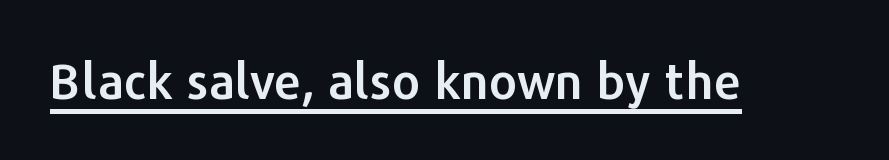
{"serif": "no", "italic": "no", "width": "normal", "stroke_contrast": "low", "x_height": "medium", "monospaced": "no", "underline": "yes", "letter_spacing": "normal", "letter_spacing_em": 0.0, "glyph_px": 49}
